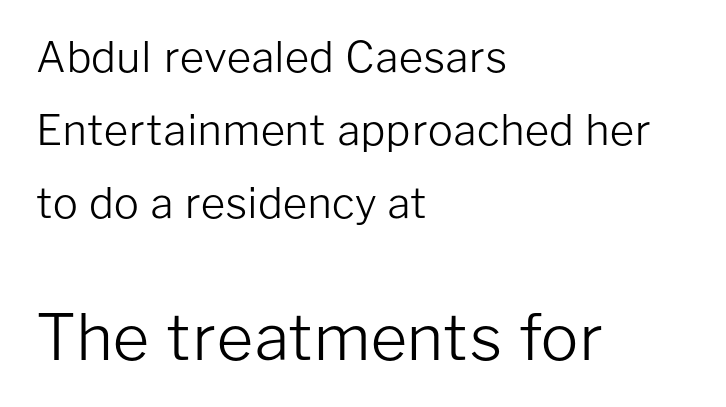
The specimen omits any rule beneath the text block's lines. Weight: in the light-to-regular range. Caption: multi-line text, flush left, ragged right. Is this a fixed-width face? No — the glyphs have proportional, varying widths. The type sits square on the baseline with zero lean. The text was rendered using a sans face with plain stroke endings.
